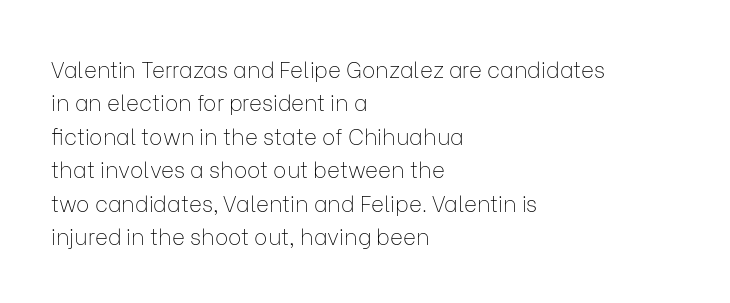
The image shows 22 px text type, upright; set left-aligned, normal line spacing (1.52x), normal letter spacing, not underlined.
